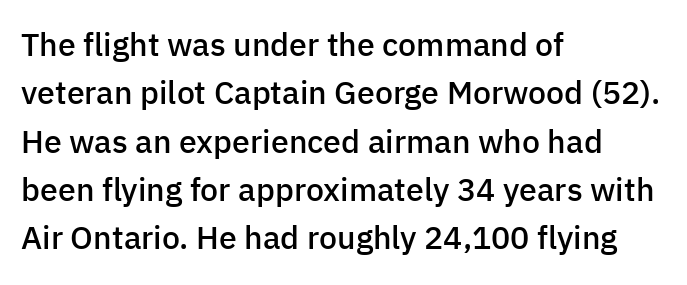
The ragged edge is on the right, which tells us the setting is flush left. Any mark beneath the type? The region is blank. Caption: standard tracking, unaltered. Ordinary non-slanted type is in use. Is this a fixed-width face? No — the glyphs have proportional, varying widths.
